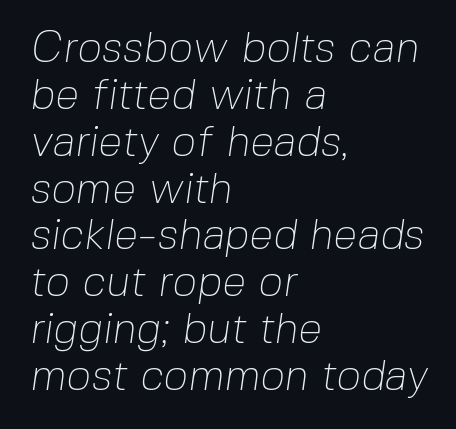
The image shows 43 px thin sans-serif type; set left-aligned, tight line spacing (1.09x), normal letter spacing, not underlined; low stroke contrast and a medium x-height.
